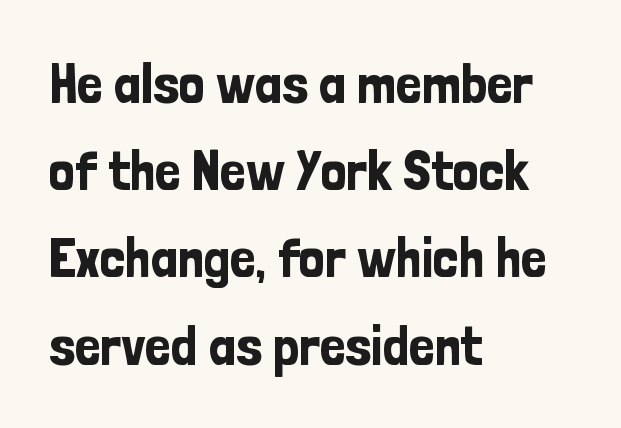
Q: Is the text italic (slanted)? A: No, it is upright.
Q: Is the typeface a serif or a sans-serif typeface? A: Sans-serif.
Q: Is the text underlined? A: No.
Q: How is the paragraph aligned? A: Left-aligned.
Q: Is the spacing between letters normal or unusually wide? A: Normal.
Q: Is the spacing between lines tight, normal or loose? A: Normal.
Q: Width (condensed, normal, or wide)? A: Condensed.
Q: Stroke contrast? A: Low.
Q: x-height? A: Medium.
Q: Monospaced? A: No.
